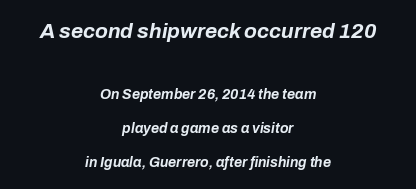
Q: Is the text bold? A: Yes.
Q: Is the text italic (slanted)? A: Yes, it leans right by about 10 degrees.
Q: Is the text underlined? A: No.
Q: How is the paragraph aligned? A: Centered.
Q: Is the spacing between letters normal or unusually wide? A: Normal.
Q: Is the spacing between lines tight, normal or loose? A: Loose.
Q: Which block of text is set in a larger size, the first (top) or the second (bottom)? A: The first (top) one.
